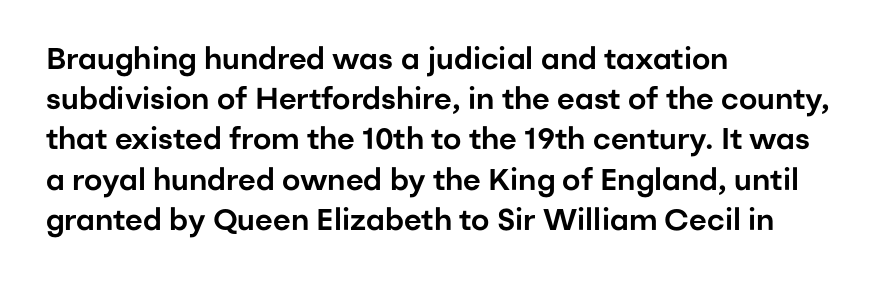
A typesetter would mark this as roman, not italic. The ragged edge is on the right, which tells us the setting is flush left. The lines sit at an ordinary, default distance from one another. The face used here is a sans, in the tradition of grotesques and geometrics.
